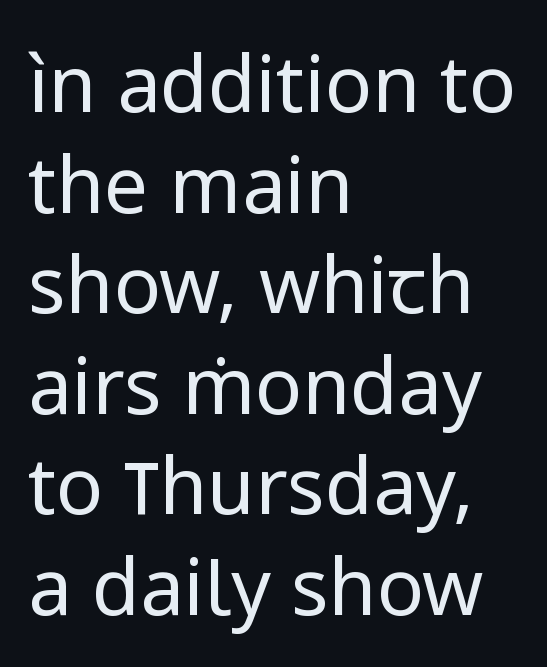
Q: Is the text bold? A: No.
Q: Is the text italic (slanted)? A: No, it is upright.
Q: Is the typeface a serif or a sans-serif typeface? A: Sans-serif.
Q: Is the text underlined? A: No.
Q: How is the paragraph aligned? A: Left-aligned.
Q: Is the spacing between letters normal or unusually wide? A: Normal.
Q: Is the spacing between lines tight, normal or loose? A: Normal.
Q: Width (condensed, normal, or wide)? A: Normal.
Q: Stroke contrast? A: Low.
Q: x-height? A: Medium.
Q: Monospaced? A: No.
